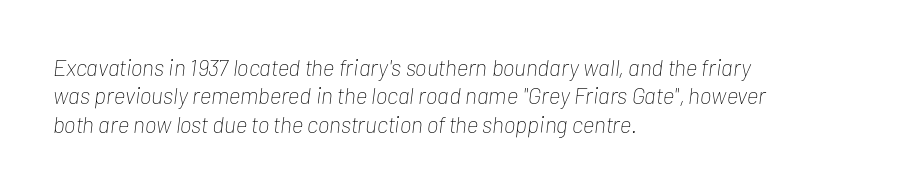
{"italic": "yes", "lean": "right", "slant_degrees": 7, "bold": "no", "underline": "no", "align": "left", "line_spacing_ratio": 1.23, "letter_spacing": "normal", "letter_spacing_em": 0.0, "glyph_px": 23}
